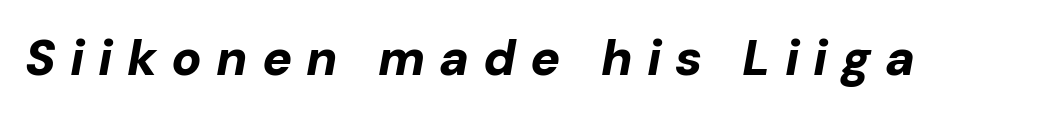
Q: Is the text bold? A: Yes.
Q: Is the text italic (slanted)? A: Yes, it leans right by about 10 degrees.
Q: Is the text underlined? A: No.
Q: Is the spacing between letters normal or unusually wide? A: Unusually wide.
Q: Width (condensed, normal, or wide)? A: Normal.
Q: Stroke contrast? A: Low.
Q: x-height? A: Medium.
Q: Monospaced? A: No.
